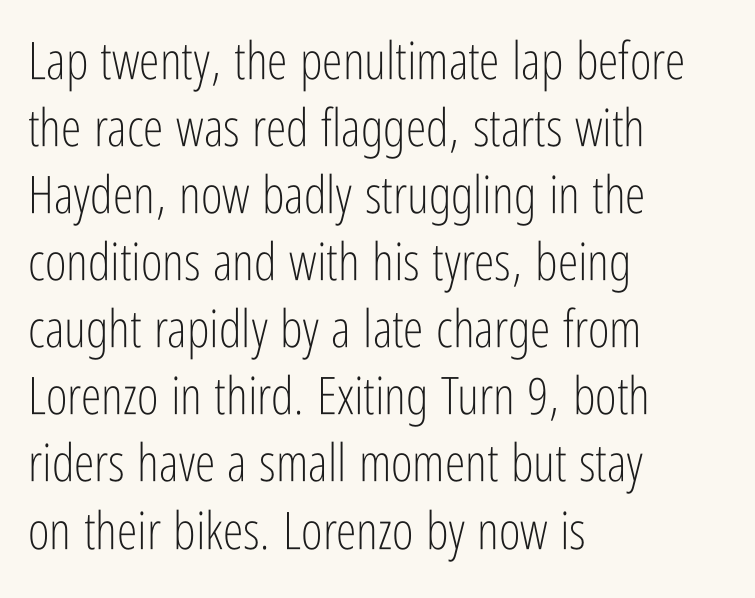
Q: Is the text bold? A: No.
Q: Is the text italic (slanted)? A: No, it is upright.
Q: Is the typeface a serif or a sans-serif typeface? A: Sans-serif.
Q: Is the text underlined? A: No.
Q: How is the paragraph aligned? A: Left-aligned.
Q: Is the spacing between letters normal or unusually wide? A: Normal.
Q: Is the spacing between lines tight, normal or loose? A: Normal.
Q: Width (condensed, normal, or wide)? A: Condensed.
Q: Stroke contrast? A: Low.
Q: x-height? A: Medium.
Q: Monospaced? A: No.
